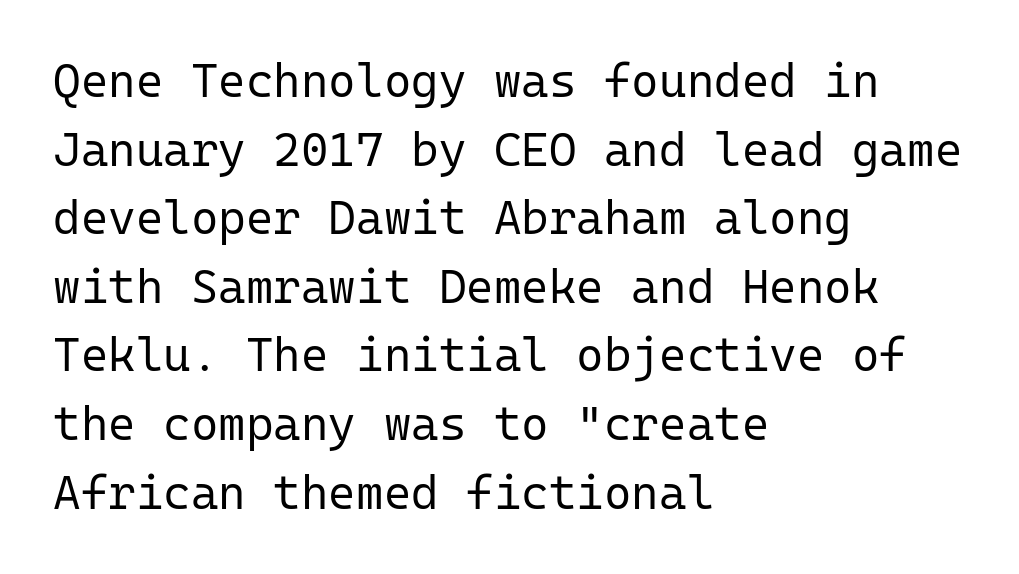
{"serif": "no", "italic": "no", "bold": "no", "weight": "regular", "width": "normal", "stroke_contrast": "low", "x_height": "medium", "monospaced": "yes", "underline": "no", "align": "left", "line_spacing": "normal", "line_spacing_ratio": 1.46, "letter_spacing": "normal", "letter_spacing_em": 0.0, "glyph_px": 47}
